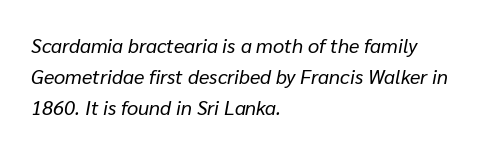
{"italic": "yes", "lean": "right", "slant_degrees": 10, "bold": "no", "underline": "no", "align": "left", "line_spacing": "normal", "line_spacing_ratio": 1.54, "letter_spacing": "normal", "letter_spacing_em": 0.0, "glyph_px": 20}
